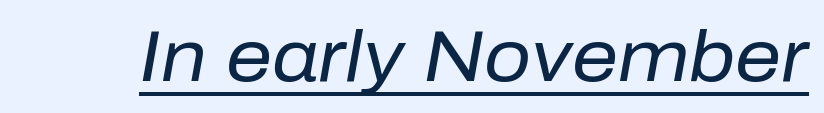
The image shows 73 px regular-weight type, italic (leaning right); set normal letter spacing, underlined; low stroke contrast and a medium x-height.
